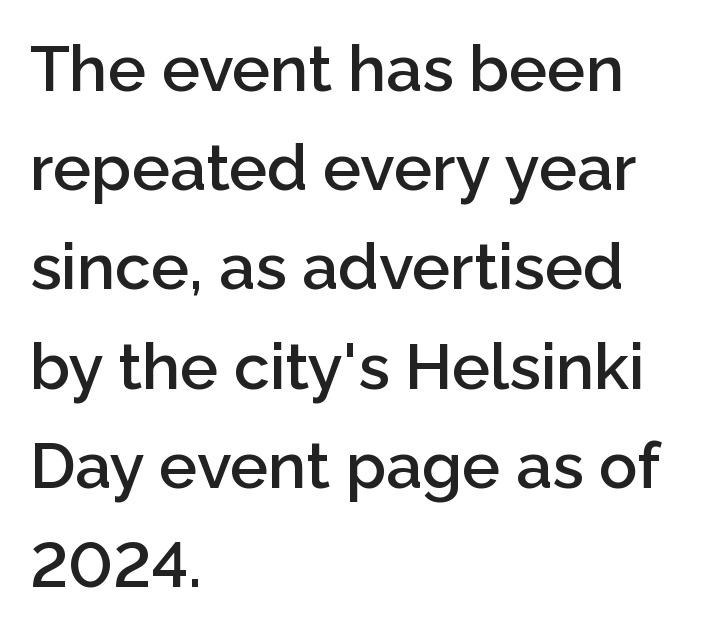
The image shows 64 px semibold sans-serif type, upright; set left-aligned, normal line spacing (1.55x), normal letter spacing, not underlined; low stroke contrast and a medium x-height.
